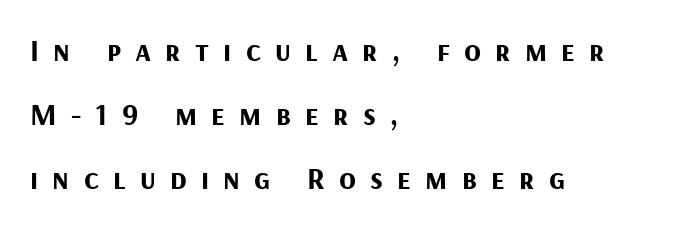
Is this a fixed-width face? No — the glyphs have proportional, varying widths. Notice how thick the strokes are: this is what a full bold looks like. Widely set lines give the paragraph a tall, airy silhouette. Teacher's note: observe the even left margin — that is flush-left alignment.
